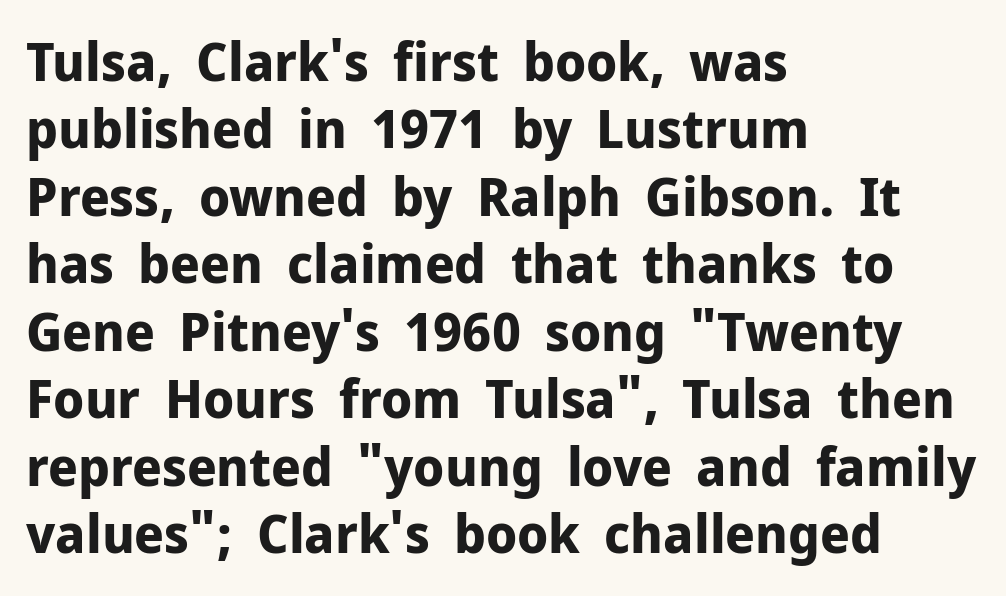
The image shows 54 px bold sans-serif type, upright; set left-aligned, normal line spacing (1.25x), normal letter spacing, not underlined; low stroke contrast and a medium x-height.
